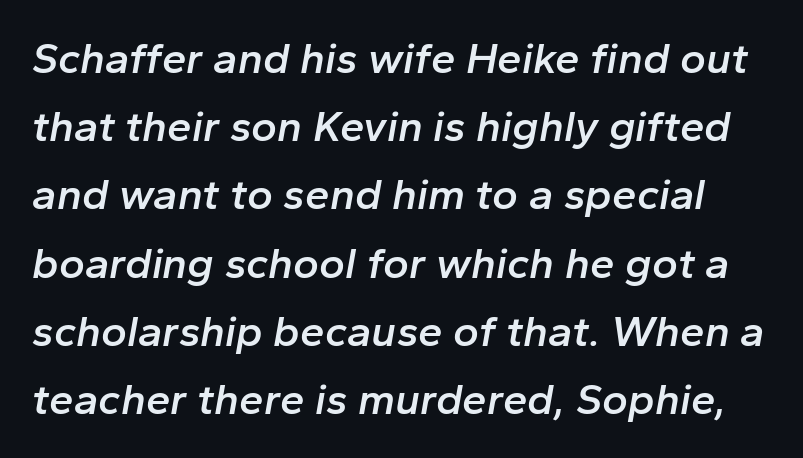
The image shows 44 px semibold type, italic (leaning right); set normal line spacing (1.55x), normal letter spacing, not underlined; low stroke contrast and a medium x-height.
